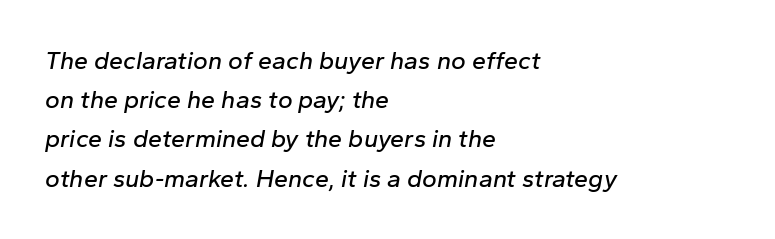
{"italic": "yes", "lean": "right", "slant_degrees": 10, "underline": "no", "align": "left", "line_spacing": "normal", "line_spacing_ratio": 1.57, "letter_spacing": "normal", "letter_spacing_em": 0.0, "glyph_px": 25}
